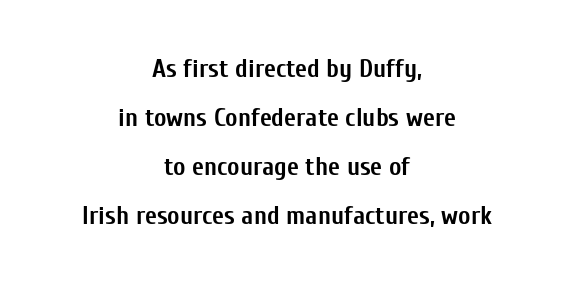
{"italic": "no", "bold": "yes", "underline": "no", "align": "center", "line_spacing_ratio": 1.88, "letter_spacing": "normal", "letter_spacing_em": 0.0, "glyph_px": 26}
